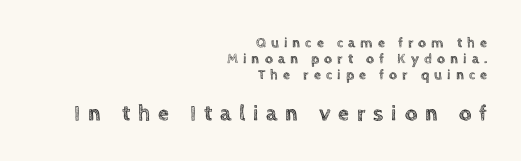
Q: Is the text italic (slanted)? A: No, it is upright.
Q: Is the text underlined? A: No.
Q: How is the paragraph aligned? A: Right-aligned.
Q: Is the spacing between letters normal or unusually wide? A: Unusually wide.
Q: Is the spacing between lines tight, normal or loose? A: Tight.
Q: Which block of text is set in a larger size, the first (top) or the second (bottom)? A: The second (bottom) one.
